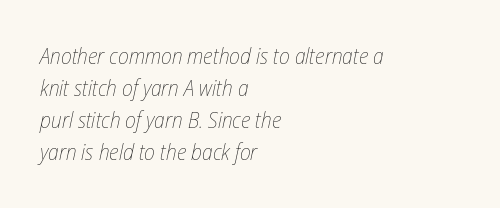
{"italic": "yes", "lean": "right", "slant_degrees": 12, "bold": "no", "underline": "no", "align": "left", "line_spacing": "normal", "line_spacing_ratio": 1.46, "letter_spacing": "normal", "letter_spacing_em": 0.0, "glyph_px": 22}
